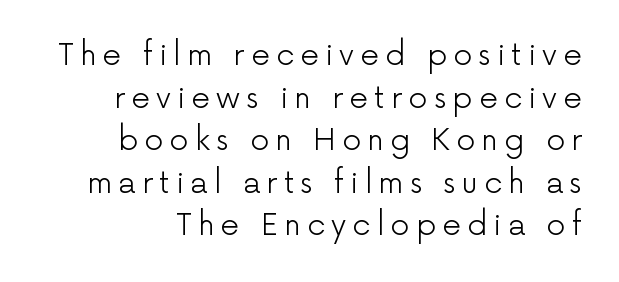
Q: Is the text bold? A: No.
Q: Is the text italic (slanted)? A: No, it is upright.
Q: Is the typeface a serif or a sans-serif typeface? A: Sans-serif.
Q: Is the text underlined? A: No.
Q: Is the spacing between letters normal or unusually wide? A: Unusually wide.
Q: Is the spacing between lines tight, normal or loose? A: Normal.
Q: Width (condensed, normal, or wide)? A: Normal.
Q: Stroke contrast? A: Low.
Q: x-height? A: Medium.
Q: Monospaced? A: No.
